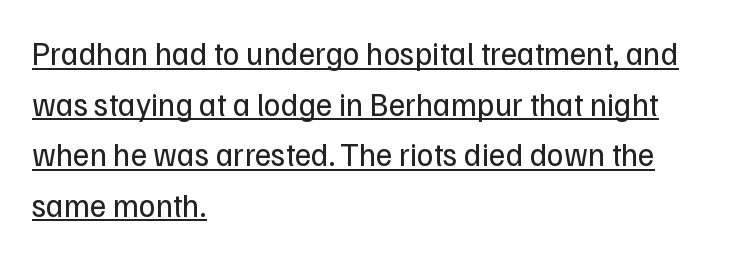
Q: Is the text bold? A: No.
Q: Is the text italic (slanted)? A: No, it is upright.
Q: Is the typeface a serif or a sans-serif typeface? A: Sans-serif.
Q: Is the text underlined? A: Yes.
Q: How is the paragraph aligned? A: Left-aligned.
Q: Is the spacing between letters normal or unusually wide? A: Normal.
Q: Is the spacing between lines tight, normal or loose? A: Normal.
Q: Width (condensed, normal, or wide)? A: Normal.
Q: Stroke contrast? A: Low.
Q: x-height? A: Medium.
Q: Monospaced? A: No.
